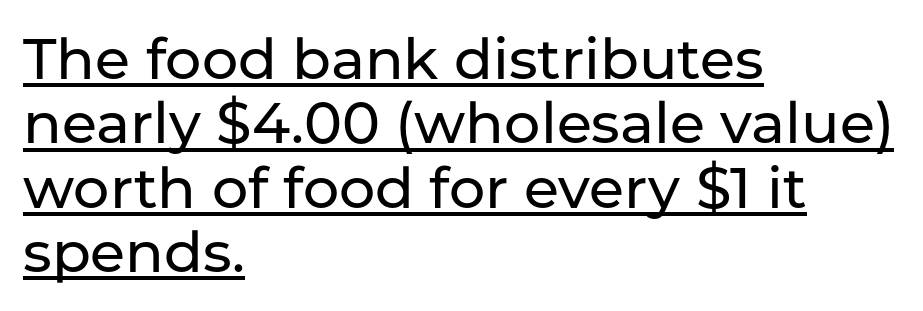
The face used here is a sans, in the tradition of grotesques and geometrics. The line texture is even and compact thanks to regular tracking. Every row of glyphs begins at an identical x-position on the left. The letters advance in unequal steps, a hallmark of proportional type.
